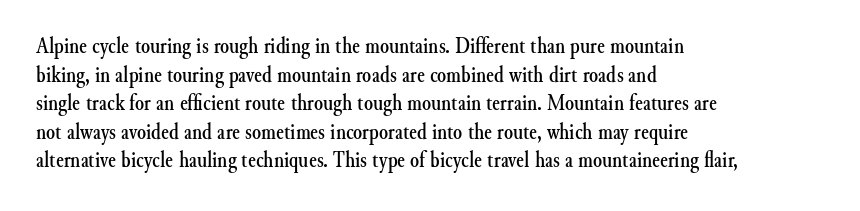
{"italic": "no", "underline": "no", "align": "left", "line_spacing_ratio": 1.24, "letter_spacing": "normal", "letter_spacing_em": 0.0, "glyph_px": 23}
